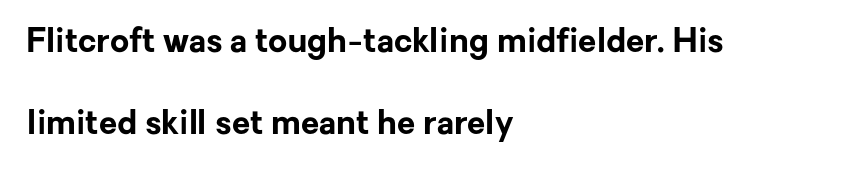
Is this a fixed-width face? No — the glyphs have proportional, varying widths. Typeset ragged right — the left edge is the straight one. A great deal of white space separates one row of letters from the next. Students, note that the glyphs here touch the page at normal intervals. Descenders hang freely into open space.
